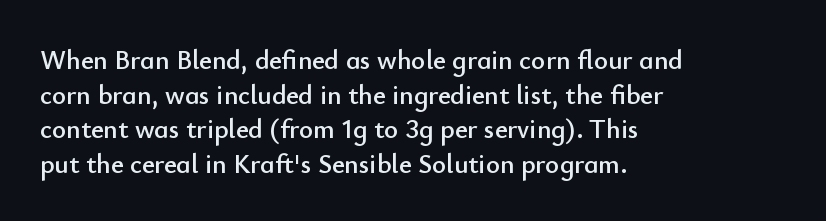
The image shows 27 px text type, upright; set left-aligned, normal line spacing (1.28x), normal letter spacing, not underlined.
